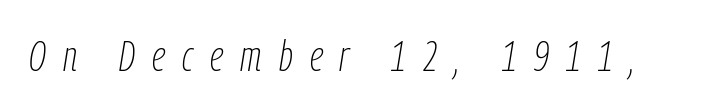
Q: Is the text bold? A: No.
Q: Is the text italic (slanted)? A: Yes, it leans right by about 9 degrees.
Q: Is the text underlined? A: No.
Q: Is the spacing between letters normal or unusually wide? A: Unusually wide.
Q: Width (condensed, normal, or wide)? A: Condensed.
Q: Stroke contrast? A: Low.
Q: x-height? A: Medium.
Q: Monospaced? A: No.
